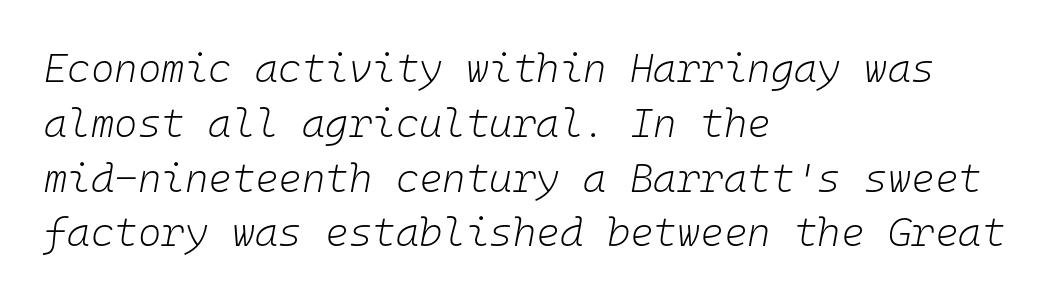
Q: Is the text bold? A: No.
Q: Is the text italic (slanted)? A: Yes, it leans right by about 10 degrees.
Q: Is the text underlined? A: No.
Q: How is the paragraph aligned? A: Left-aligned.
Q: Is the spacing between letters normal or unusually wide? A: Normal.
Q: Is the spacing between lines tight, normal or loose? A: Normal.
Q: Width (condensed, normal, or wide)? A: Normal.
Q: Stroke contrast? A: Low.
Q: x-height? A: Medium.
Q: Monospaced? A: Yes.
